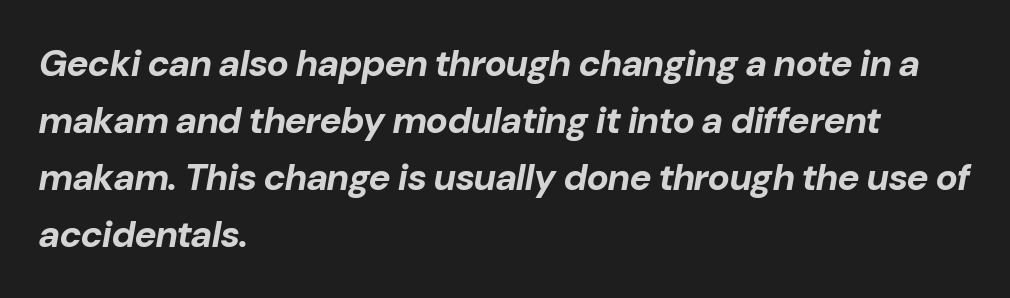
Q: Is the text bold? A: Yes.
Q: Is the text italic (slanted)? A: Yes, it leans right by about 10 degrees.
Q: Is the text underlined? A: No.
Q: How is the paragraph aligned? A: Left-aligned.
Q: Is the spacing between letters normal or unusually wide? A: Normal.
Q: Is the spacing between lines tight, normal or loose? A: Normal.
Q: Width (condensed, normal, or wide)? A: Normal.
Q: Stroke contrast? A: Low.
Q: x-height? A: Medium.
Q: Monospaced? A: No.
